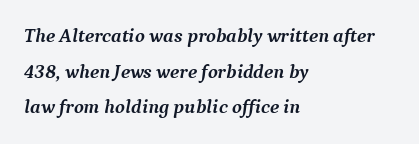
Designer's note — italics engaged. The rendering anchors every line to the left-hand side. Between one letter and the next there's only the usual sliver of space. Caption: bold face, heavy strokes.
